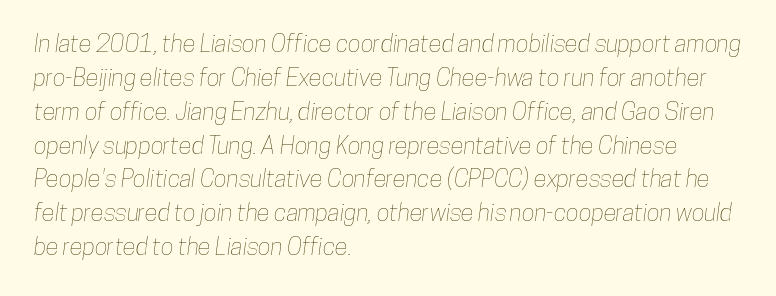
{"underline": "no", "align": "left", "line_spacing": "normal", "line_spacing_ratio": 1.41, "letter_spacing": "normal", "letter_spacing_em": 0.0, "glyph_px": 24}
